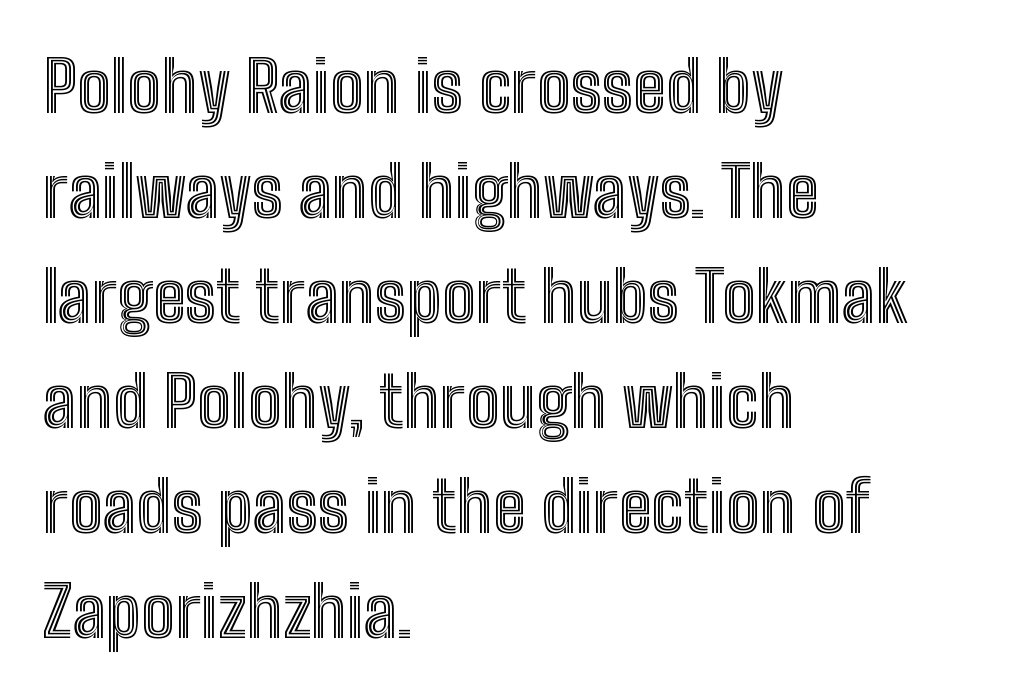
{"italic": "no", "width": "condensed", "x_height": "medium", "monospaced": "no", "underline": "no", "align": "left", "line_spacing": "normal", "line_spacing_ratio": 1.48, "letter_spacing": "normal", "letter_spacing_em": 0.0, "glyph_px": 71}
